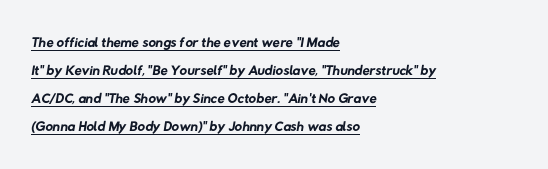
Leading matches the norm, producing a regular column. Letters have the restrained weight of plain body copy at most. One-word summary of the alignment: left. Tracking here is standard; glyphs follow each other at the usual distance. The glyphs are accompanied by a horizontal stroke just below them.
